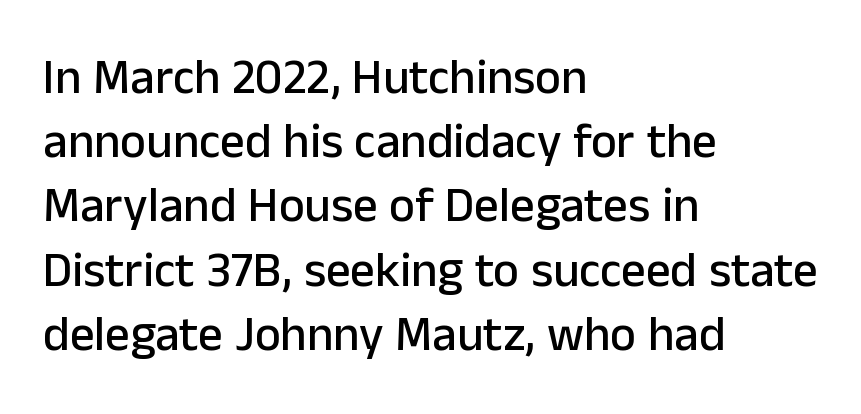
Q: Is the text italic (slanted)? A: No, it is upright.
Q: Is the typeface a serif or a sans-serif typeface? A: Sans-serif.
Q: Is the text underlined? A: No.
Q: How is the paragraph aligned? A: Left-aligned.
Q: Is the spacing between letters normal or unusually wide? A: Normal.
Q: Is the spacing between lines tight, normal or loose? A: Normal.
Q: Width (condensed, normal, or wide)? A: Normal.
Q: Stroke contrast? A: Low.
Q: x-height? A: Medium.
Q: Monospaced? A: No.
